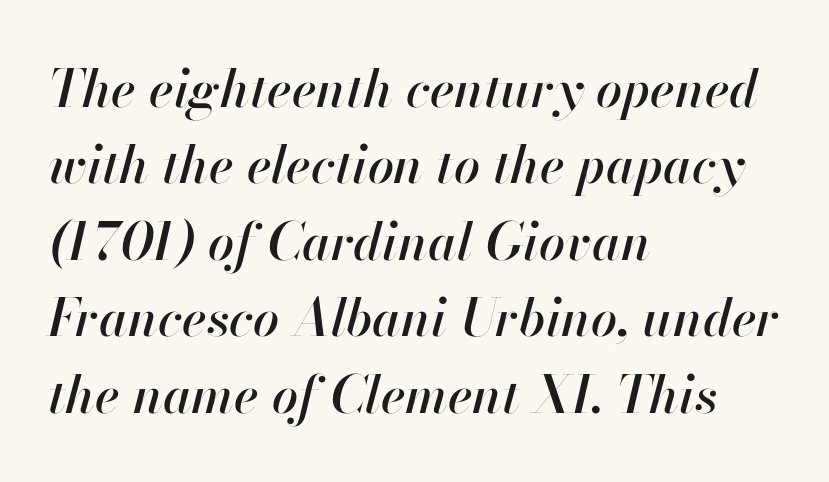
No word sits above an underline. Vertical spacing — default. The compositor pushed each line to the left boundary. There is no visible air inserted between adjacent glyphs. This sample has the flowing, uneven cadence of proportional lettering.
